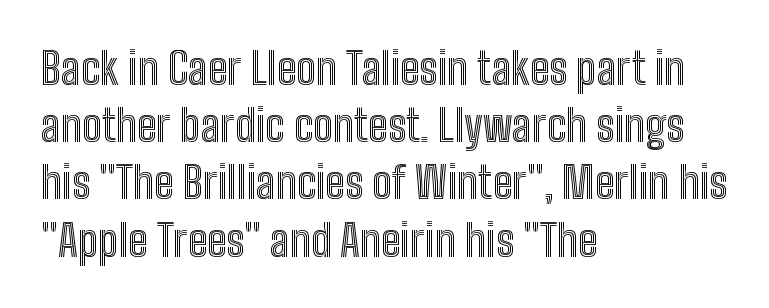
{"italic": "no", "width": "condensed", "x_height": "medium", "monospaced": "no", "underline": "no", "align": "left", "line_spacing": "normal", "line_spacing_ratio": 1.3, "letter_spacing": "normal", "letter_spacing_em": 0.0, "glyph_px": 44}
